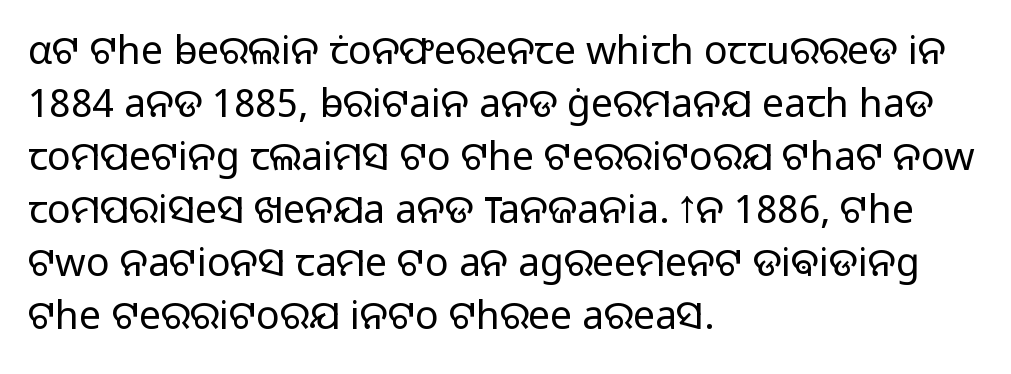
The image shows 39 px light sans-serif type, upright; set left-aligned, normal line spacing (1.36x), normal letter spacing, not underlined; low stroke contrast and a medium x-height.
